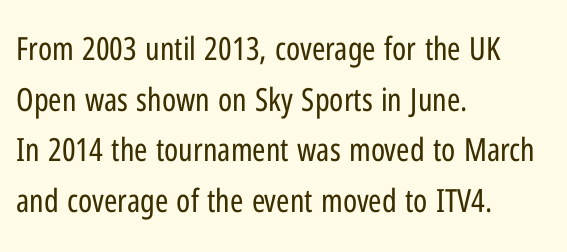
Q: Is the text bold? A: No.
Q: Is the text italic (slanted)? A: No, it is upright.
Q: Is the typeface a serif or a sans-serif typeface? A: Sans-serif.
Q: Is the text underlined? A: No.
Q: How is the paragraph aligned? A: Left-aligned.
Q: Is the spacing between letters normal or unusually wide? A: Normal.
Q: Is the spacing between lines tight, normal or loose? A: Normal.
Q: Width (condensed, normal, or wide)? A: Condensed.
Q: Stroke contrast? A: Low.
Q: x-height? A: Medium.
Q: Monospaced? A: No.
